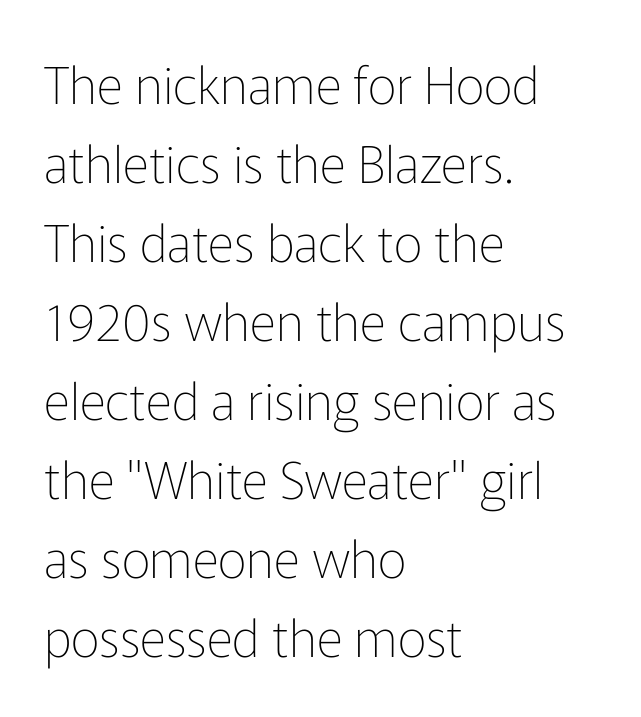
{"serif": "no", "italic": "no", "bold": "no", "weight": "thin", "width": "normal", "stroke_contrast": "low", "x_height": "medium", "monospaced": "no", "underline": "no", "align": "left", "line_spacing": "normal", "line_spacing_ratio": 1.55, "letter_spacing": "normal", "letter_spacing_em": 0.0, "glyph_px": 51}
